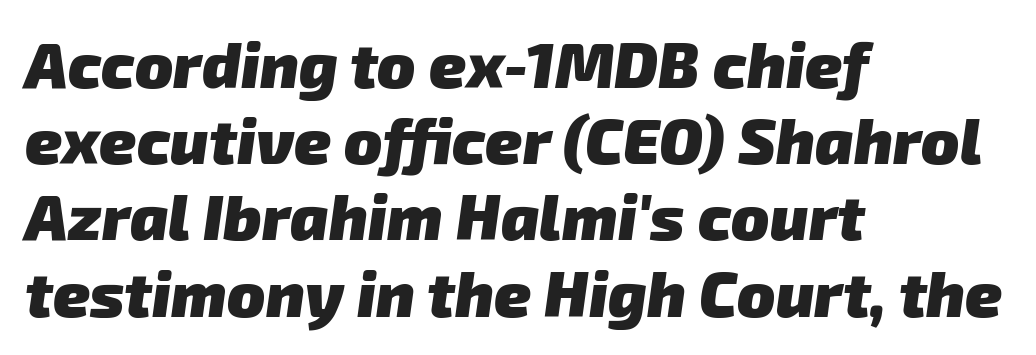
Honestly, the letter spacing is just normal — you wouldn't notice it. Spacing verdict: proportional, widths tailored to each character. Alignment: flush left. Descender tails drop into unmarked territory. The text was rendered using a sans face with plain stroke endings.
